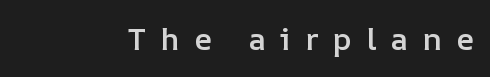
{"italic": "no", "bold": "semi", "weight": "semibold", "width": "normal", "stroke_contrast": "low", "x_height": "medium", "monospaced": "no", "underline": "no", "letter_spacing": "wide", "letter_spacing_em": 0.46, "glyph_px": 31}
